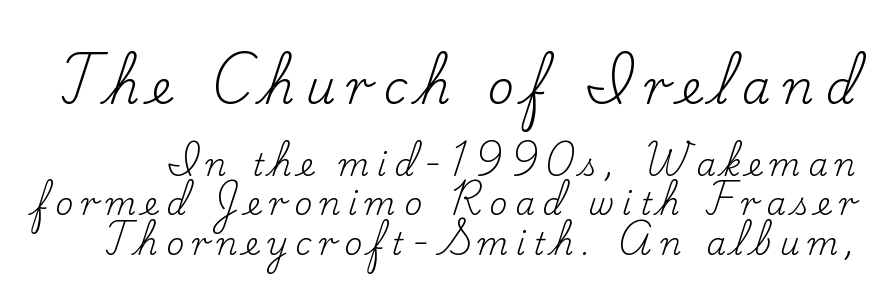
The image shows 46 px regular-weight serif type; set normal line spacing (1.28x), unusually wide letter spacing (+0.25 em), not underlined; the first (top) block is 1.48x larger; low stroke contrast and a small x-height.
